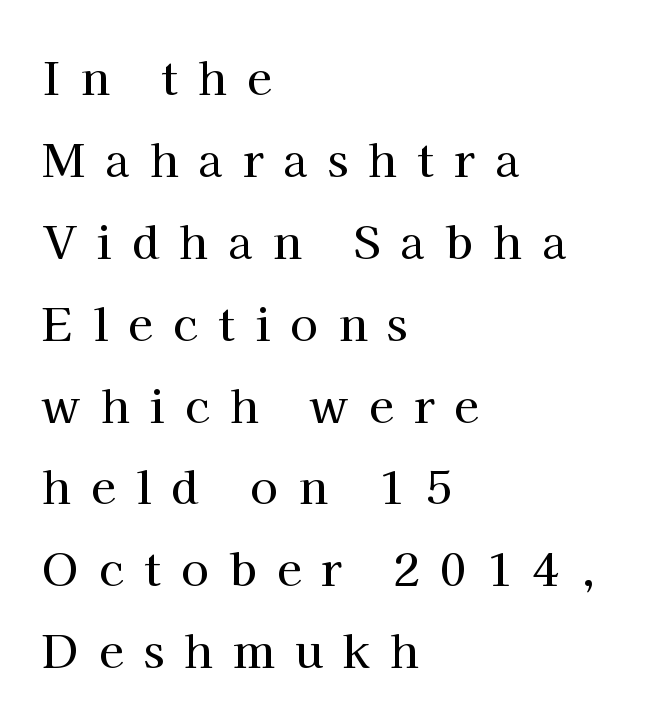
{"serif": "yes", "italic": "no", "width": "normal", "stroke_contrast": "high", "x_height": "medium", "monospaced": "no", "underline": "no", "align": "left", "line_spacing_ratio": 1.82, "letter_spacing": "wide", "letter_spacing_em": 0.45, "glyph_px": 45}
